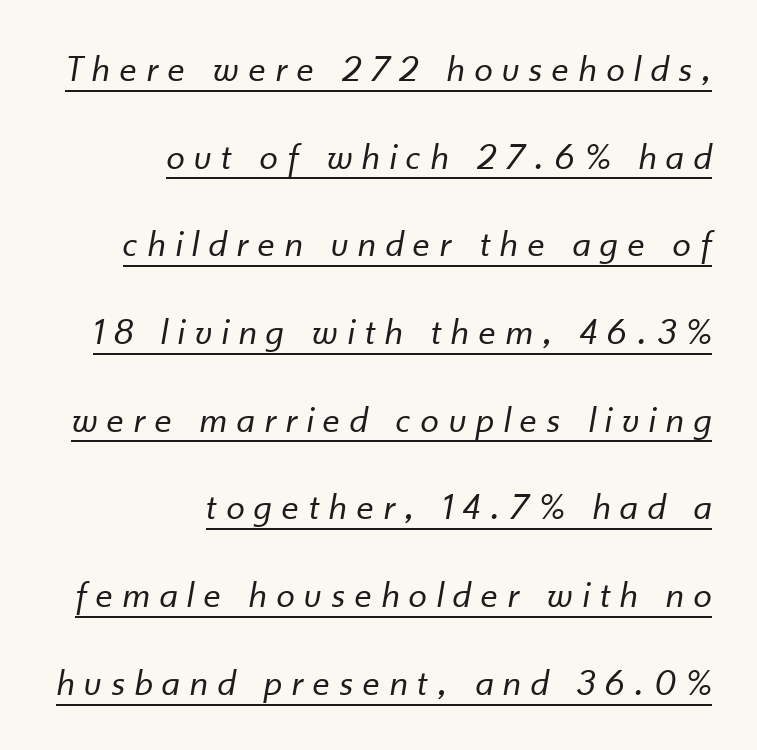
{"italic": "yes", "lean": "right", "slant_degrees": 10, "bold": "no", "weight": "regular", "width": "normal", "stroke_contrast": "low", "x_height": "small", "monospaced": "no", "underline": "yes", "align": "right", "line_spacing": "loose", "line_spacing_ratio": 2.37, "letter_spacing": "wide", "letter_spacing_em": 0.28, "glyph_px": 37}
